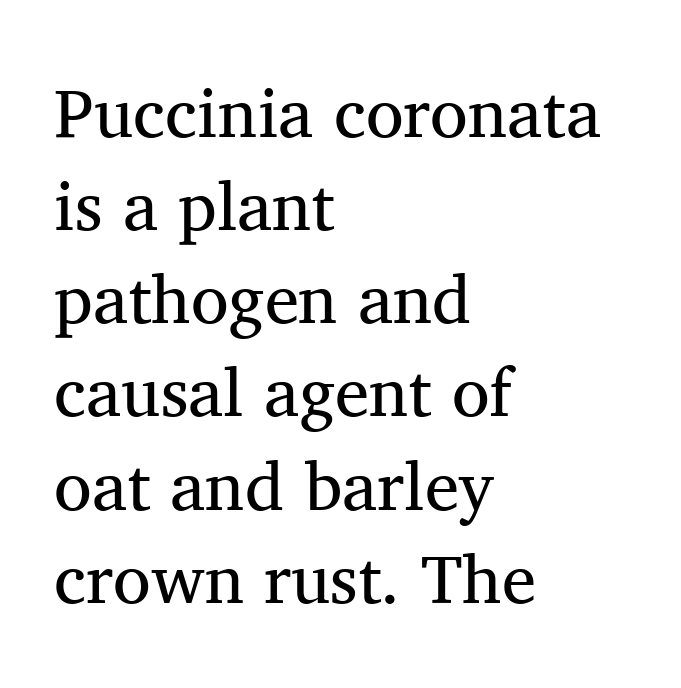
Q: Is the text bold? A: No.
Q: Is the text italic (slanted)? A: No, it is upright.
Q: Is the typeface a serif or a sans-serif typeface? A: Serif.
Q: Is the text underlined? A: No.
Q: How is the paragraph aligned? A: Left-aligned.
Q: Is the spacing between letters normal or unusually wide? A: Normal.
Q: Is the spacing between lines tight, normal or loose? A: Normal.
Q: Width (condensed, normal, or wide)? A: Normal.
Q: Stroke contrast? A: Medium.
Q: x-height? A: Medium.
Q: Monospaced? A: No.
